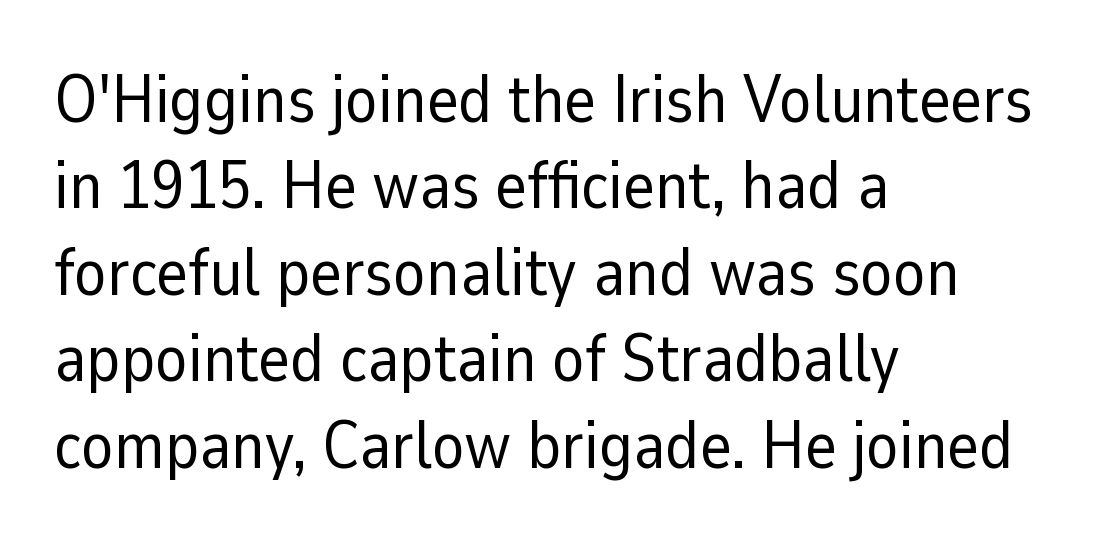
{"serif": "no", "italic": "no", "bold": "no", "weight": "regular", "width": "normal", "stroke_contrast": "low", "x_height": "medium", "monospaced": "no", "underline": "no", "align": "left", "line_spacing": "normal", "line_spacing_ratio": 1.29, "letter_spacing": "normal", "letter_spacing_em": 0.0, "glyph_px": 67}
